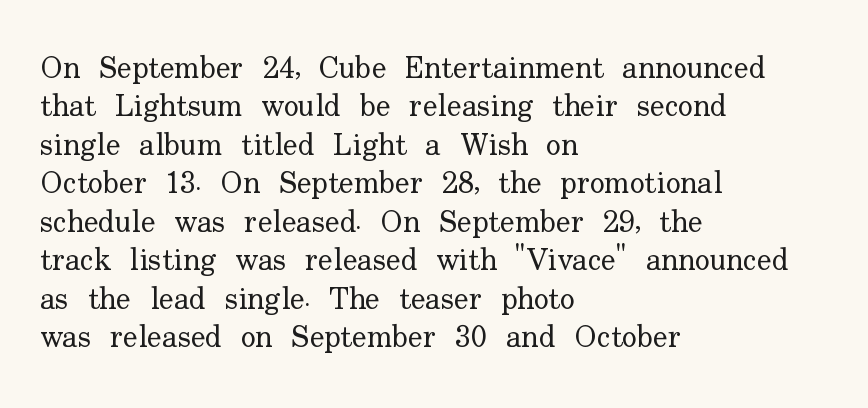
The image shows 31 px regular-weight serif type, upright; set left-aligned, line spacing 1.24x, normal letter spacing, not underlined; low stroke contrast and a small x-height.
